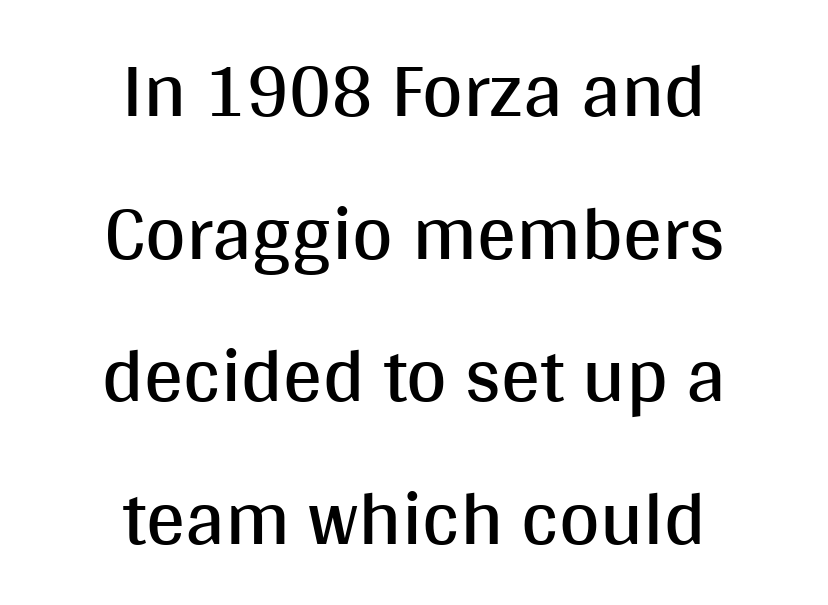
The image shows 78 px regular-weight sans-serif type, upright; set centered, line spacing 1.83x, normal letter spacing, not underlined; medium stroke contrast and a large x-height.
